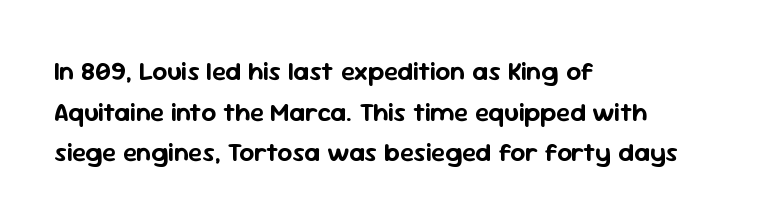
Q: Is the text italic (slanted)? A: No, it is upright.
Q: Is the text underlined? A: No.
Q: How is the paragraph aligned? A: Left-aligned.
Q: Is the spacing between letters normal or unusually wide? A: Normal.
Q: Is the spacing between lines tight, normal or loose? A: Normal.
